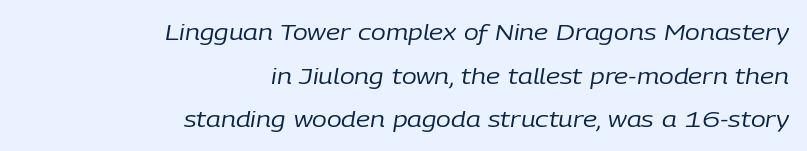
{"italic": "yes", "lean": "right", "slant_degrees": 9, "bold": "no", "underline": "no", "align": "right", "line_spacing": "loose", "line_spacing_ratio": 1.98, "letter_spacing": "normal", "letter_spacing_em": 0.0, "glyph_px": 22}
